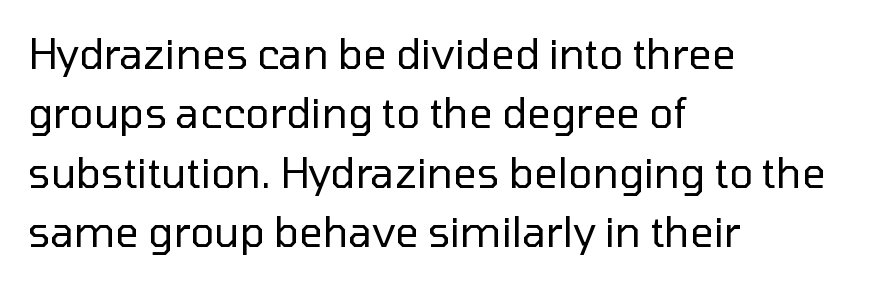
Default kerning and tracking; the words read as compact shapes. The rows are spaced the way most documents space them. The strip under each line holds only bare page. The passage shown is typed in a proportional face where columns would drift.
